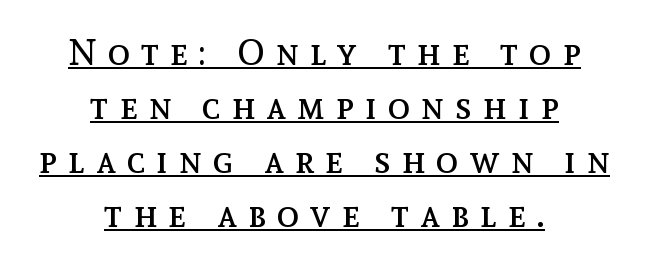
Q: Is the text bold? A: No.
Q: Is the text italic (slanted)? A: No, it is upright.
Q: Is the text underlined? A: Yes.
Q: How is the paragraph aligned? A: Centered.
Q: Is the spacing between letters normal or unusually wide? A: Unusually wide.
Q: Is the spacing between lines tight, normal or loose? A: Normal.
Q: Width (condensed, normal, or wide)? A: Normal.
Q: x-height? A: Medium.
Q: Monospaced? A: No.
